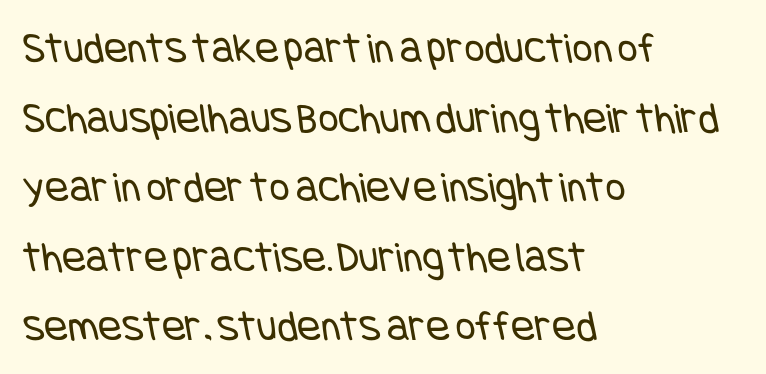
The image shows 44 px regular-weight, condensed sans-serif type; set left-aligned, normal line spacing (1.58x), normal letter spacing, not underlined; low stroke contrast and a large x-height.
